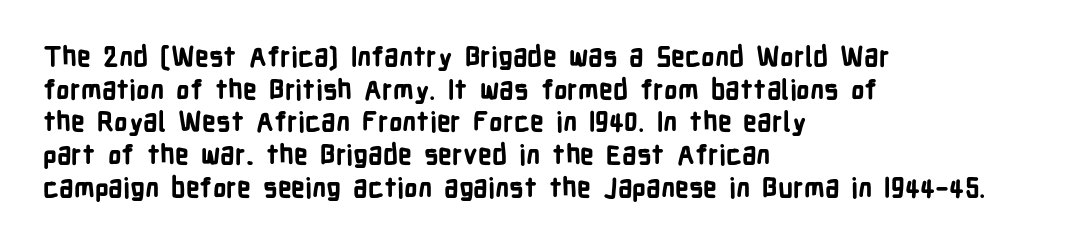
The glyphs are unaccompanied by any horizontal stroke below them. The passage shown is emphatically bold. The lettering holds an erect, upright posture throughout. Here the glyphs are tracked normally, forming tight word shapes.
